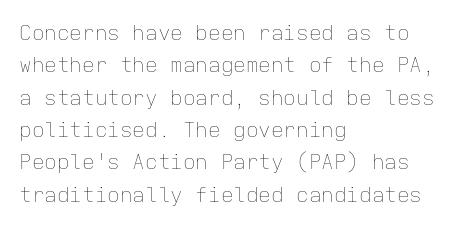
Q: Is the text bold? A: No.
Q: Is the text italic (slanted)? A: No, it is upright.
Q: Is the text underlined? A: No.
Q: How is the paragraph aligned? A: Left-aligned.
Q: Is the spacing between letters normal or unusually wide? A: Normal.
Q: Is the spacing between lines tight, normal or loose? A: Normal.
